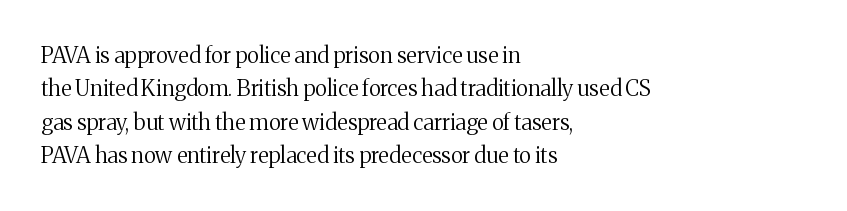
{"italic": "no", "bold": "no", "underline": "no", "align": "left", "line_spacing": "normal", "line_spacing_ratio": 1.52, "letter_spacing": "normal", "letter_spacing_em": 0.0, "glyph_px": 22}
